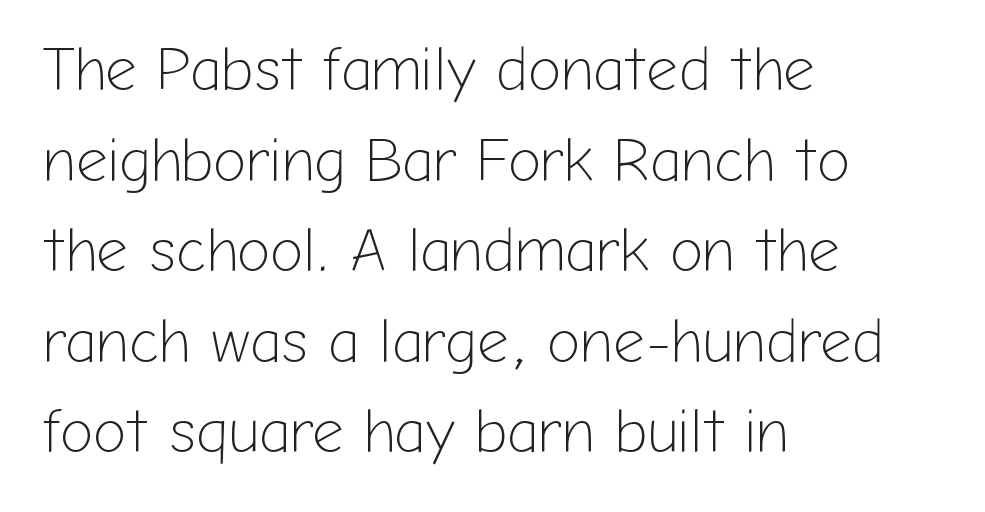
The image shows 62 px light sans-serif type, upright; set left-aligned, normal line spacing (1.46x), normal letter spacing, not underlined; low stroke contrast and a medium x-height.
